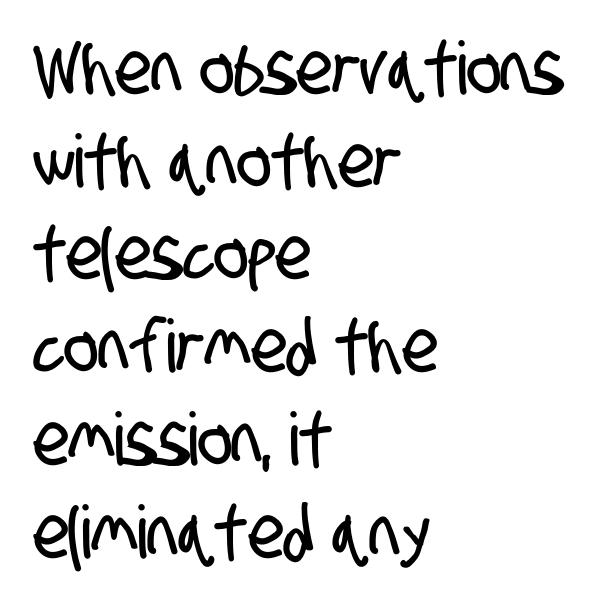
{"serif": "no", "width": "condensed", "stroke_contrast": "low", "x_height": "large", "monospaced": "no", "underline": "no", "align": "left", "line_spacing": "normal", "line_spacing_ratio": 1.27, "letter_spacing": "normal", "letter_spacing_em": 0.0, "glyph_px": 73}
